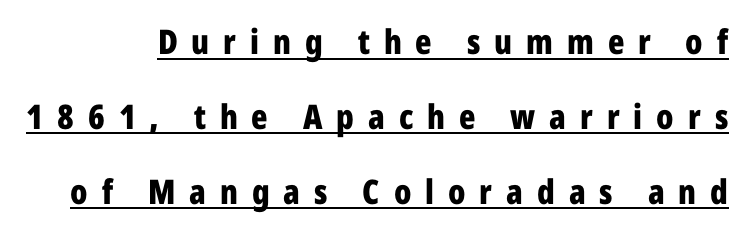
The image shows 34 px bold, condensed sans-serif type, upright; set loose line spacing (2.2x), unusually wide letter spacing (+0.41 em), underlined; low stroke contrast and a medium x-height.
